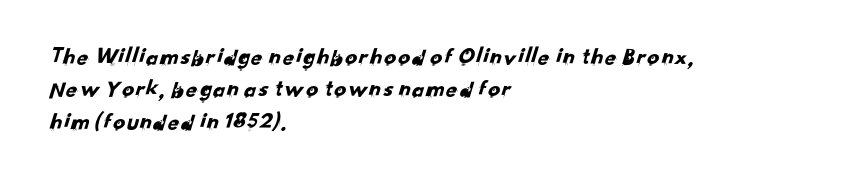
Q: Is the text underlined? A: No.
Q: How is the paragraph aligned? A: Left-aligned.
Q: Is the spacing between letters normal or unusually wide? A: Normal.
Q: Is the spacing between lines tight, normal or loose? A: Normal.
